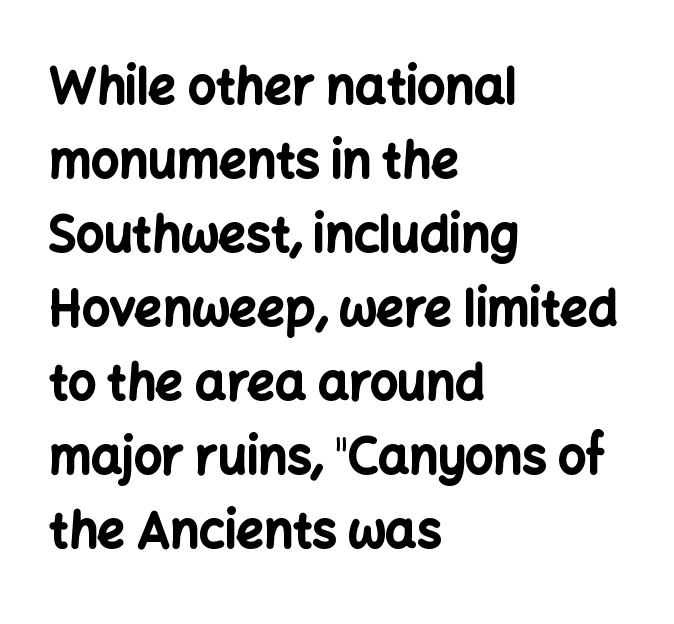
Q: Is the text bold? A: Yes.
Q: Is the text italic (slanted)? A: No, it is upright.
Q: Is the typeface a serif or a sans-serif typeface? A: Sans-serif.
Q: Is the text underlined? A: No.
Q: How is the paragraph aligned? A: Left-aligned.
Q: Is the spacing between letters normal or unusually wide? A: Normal.
Q: Is the spacing between lines tight, normal or loose? A: Normal.
Q: Width (condensed, normal, or wide)? A: Normal.
Q: Stroke contrast? A: Low.
Q: x-height? A: Medium.
Q: Monospaced? A: No.
